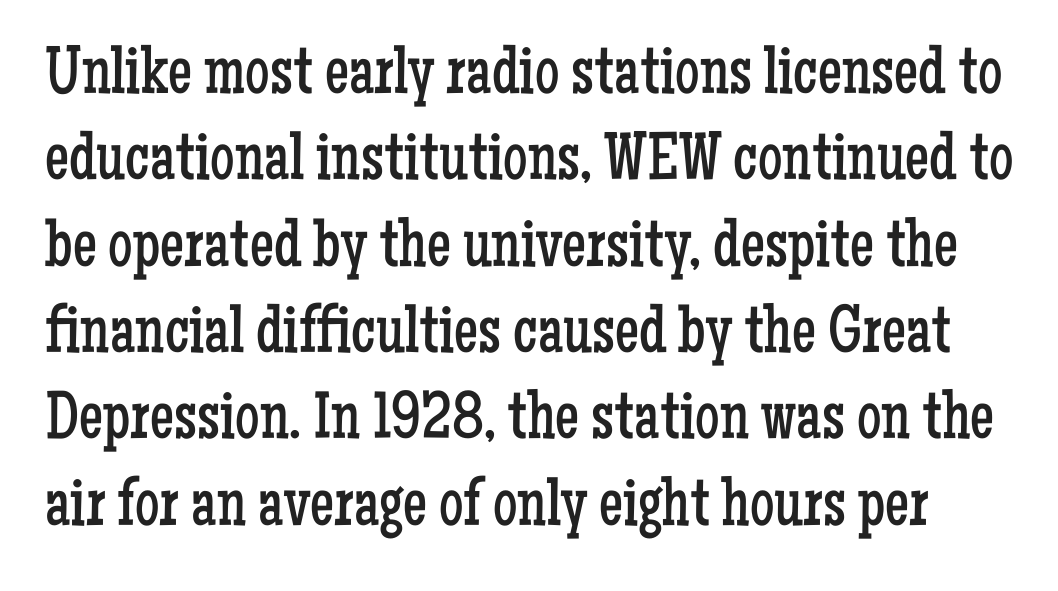
The rendering uses natural spacing where letterforms have individual widths. The type is set solid horizontally, with unmodified tracking. A typesetter would mark this as roman, not italic. A typesetter would label this face a serif. The cut favours lightness, reaching ordinary text weight at its darkest.
